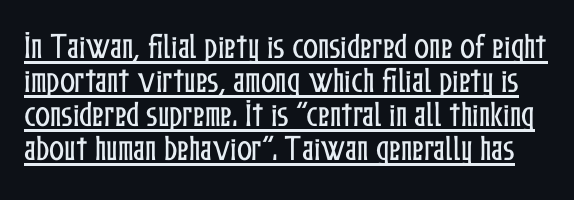
Q: Is the text italic (slanted)? A: No, it is upright.
Q: Is the text underlined? A: Yes.
Q: Is the spacing between letters normal or unusually wide? A: Normal.
Q: Width (condensed, normal, or wide)? A: Condensed.
Q: Stroke contrast? A: Low.
Q: x-height? A: Medium.
Q: Monospaced? A: No.
